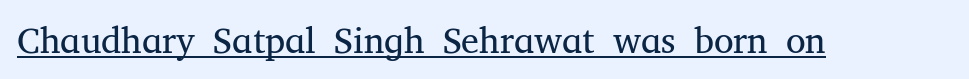
{"serif": "yes", "italic": "no", "bold": "no", "weight": "regular", "width": "normal", "stroke_contrast": "medium", "x_height": "medium", "monospaced": "no", "underline": "yes", "letter_spacing": "normal", "letter_spacing_em": 0.0, "glyph_px": 36}
